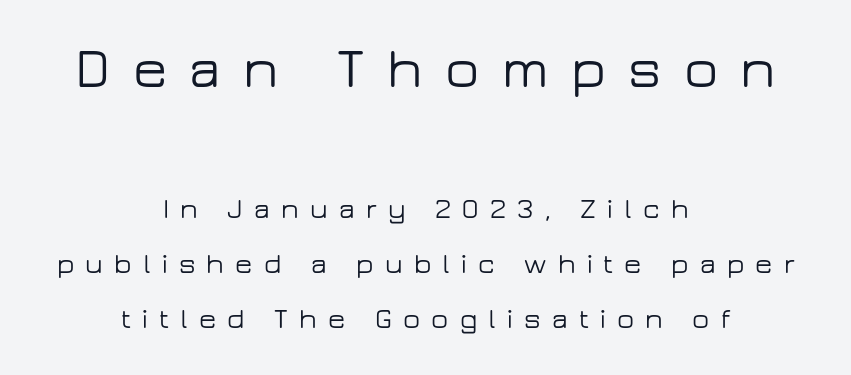
The image shows 56 px wide sans-serif type, upright; set centered, loose line spacing (1.97x), unusually wide letter spacing (+0.4 em), not underlined; the first (top) block is 2.0x larger; low stroke contrast and a medium x-height.
